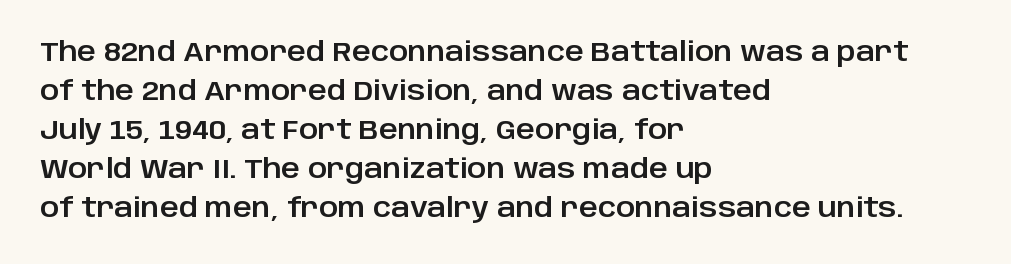
{"italic": "no", "underline": "no", "align": "left", "line_spacing": "normal", "line_spacing_ratio": 1.5, "letter_spacing": "normal", "letter_spacing_em": 0.0, "glyph_px": 26}
